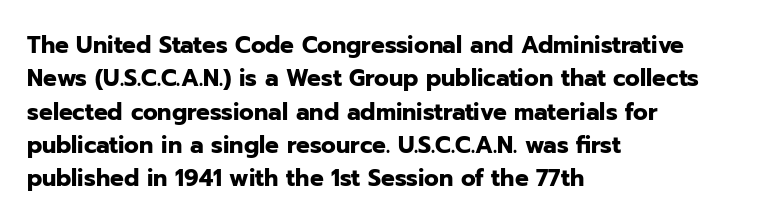
{"italic": "no", "bold": "yes", "underline": "no", "align": "left", "line_spacing": "normal", "line_spacing_ratio": 1.45, "letter_spacing": "normal", "letter_spacing_em": 0.0, "glyph_px": 23}
